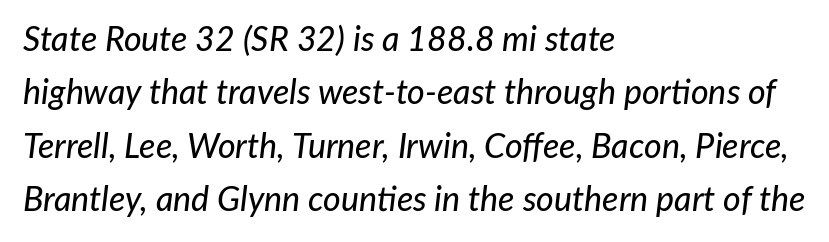
The image shows 34 px text type, italic (leaning right); set left-aligned, normal line spacing (1.57x), normal letter spacing, not underlined; low stroke contrast and a medium x-height.
